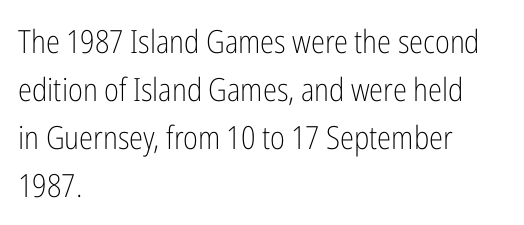
Q: Is the text bold? A: No.
Q: Is the text italic (slanted)? A: No, it is upright.
Q: Is the typeface a serif or a sans-serif typeface? A: Sans-serif.
Q: Is the text underlined? A: No.
Q: How is the paragraph aligned? A: Left-aligned.
Q: Is the spacing between letters normal or unusually wide? A: Normal.
Q: Is the spacing between lines tight, normal or loose? A: Normal.
Q: Width (condensed, normal, or wide)? A: Condensed.
Q: Stroke contrast? A: Low.
Q: x-height? A: Medium.
Q: Monospaced? A: No.
